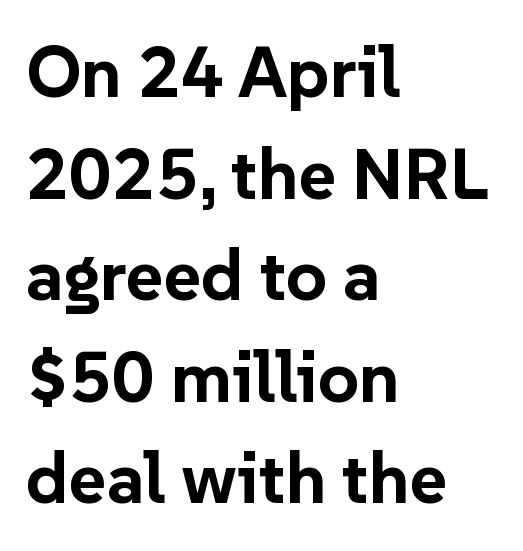
The image shows 72 px bold sans-serif type, upright; set left-aligned, normal line spacing (1.41x), normal letter spacing, not underlined; low stroke contrast and a medium x-height.
